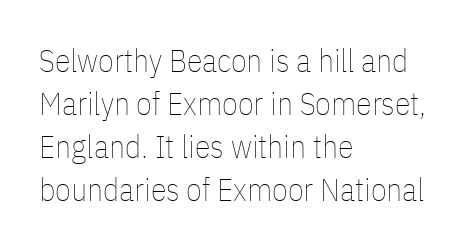
The image shows 32 px thin, condensed type, upright; set left-aligned, normal line spacing (1.34x), normal letter spacing, not underlined; low stroke contrast and a medium x-height.
